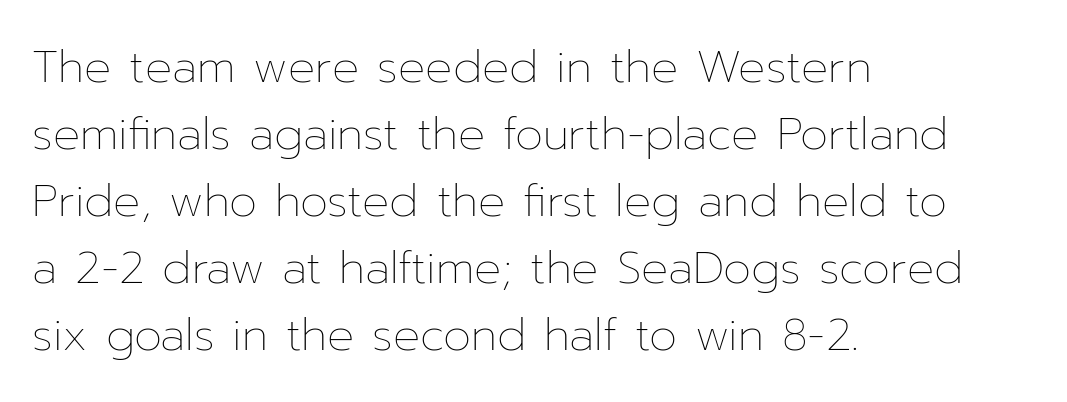
Q: Is the text bold? A: No.
Q: Is the text italic (slanted)? A: No, it is upright.
Q: Is the text underlined? A: No.
Q: How is the paragraph aligned? A: Left-aligned.
Q: Is the spacing between letters normal or unusually wide? A: Normal.
Q: Is the spacing between lines tight, normal or loose? A: Normal.
Q: Width (condensed, normal, or wide)? A: Normal.
Q: Stroke contrast? A: Low.
Q: x-height? A: Medium.
Q: Monospaced? A: No.
